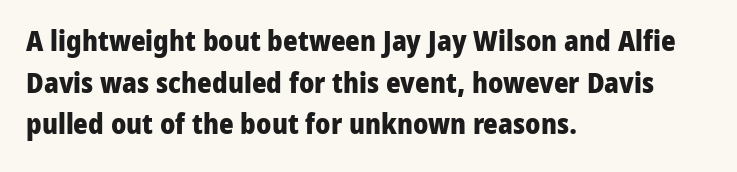
{"serif": "no", "italic": "no", "bold": "yes", "weight": "heavy", "width": "normal", "stroke_contrast": "low", "x_height": "medium", "monospaced": "no", "underline": "no", "align": "left", "line_spacing": "normal", "line_spacing_ratio": 1.49, "letter_spacing": "normal", "letter_spacing_em": 0.0, "glyph_px": 28}
